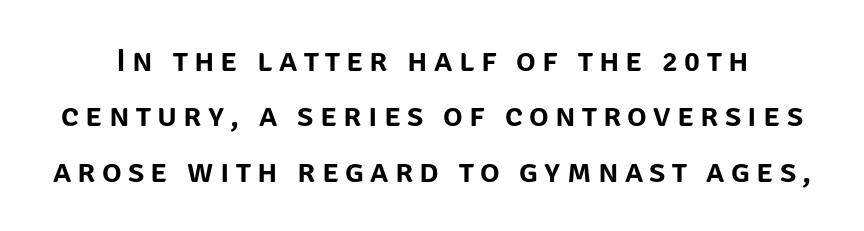
The image shows 33 px sans-serif type, upright; set normal line spacing (1.68x), not underlined; low stroke contrast and a large x-height.
